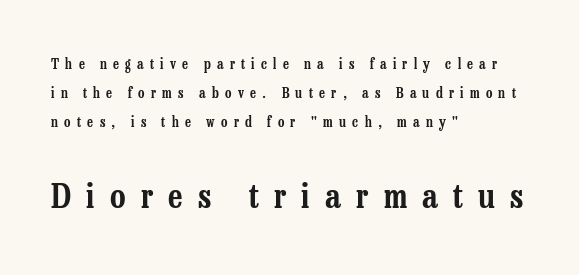
The image shows 34 px condensed serif type, upright; set left-aligned, loose line spacing (2.07x), unusually wide letter spacing (+0.45 em), not underlined; the second (bottom) block is 2.43x larger; low stroke contrast and a medium x-height.
